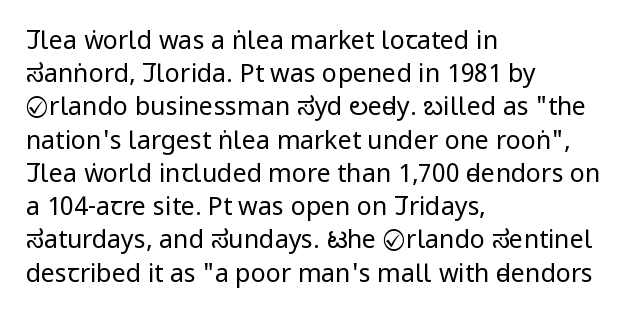
The image shows 25 px text type, upright; set left-aligned, normal line spacing (1.33x), normal letter spacing, not underlined.
